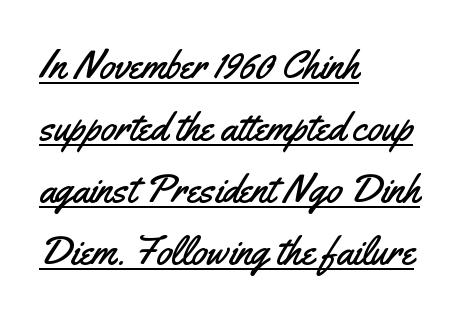
{"serif": "no", "width": "condensed", "stroke_contrast": "medium", "x_height": "small", "monospaced": "no", "underline": "yes", "align": "left", "line_spacing": "normal", "line_spacing_ratio": 1.55, "letter_spacing": "normal", "letter_spacing_em": 0.0, "glyph_px": 40}
